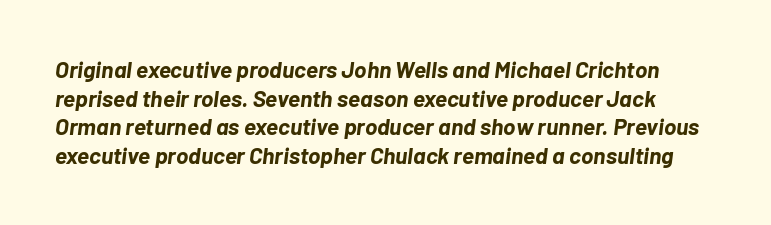
Q: Is the text bold? A: Yes.
Q: Is the text italic (slanted)? A: Yes, it leans right by about 7 degrees.
Q: Is the text underlined? A: No.
Q: Is the spacing between letters normal or unusually wide? A: Normal.
Q: Is the spacing between lines tight, normal or loose? A: Normal.
